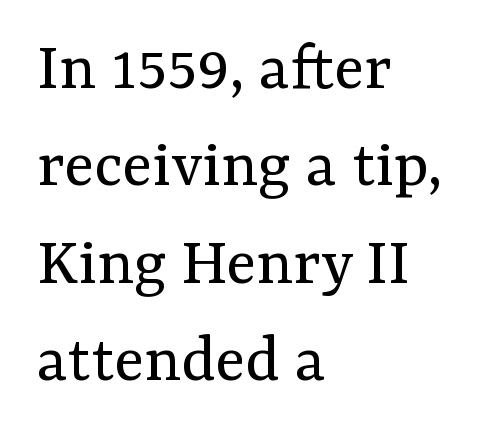
The image shows 70 px regular-weight serif type, upright; set left-aligned, normal line spacing (1.39x), normal letter spacing, not underlined; medium stroke contrast and a medium x-height.
